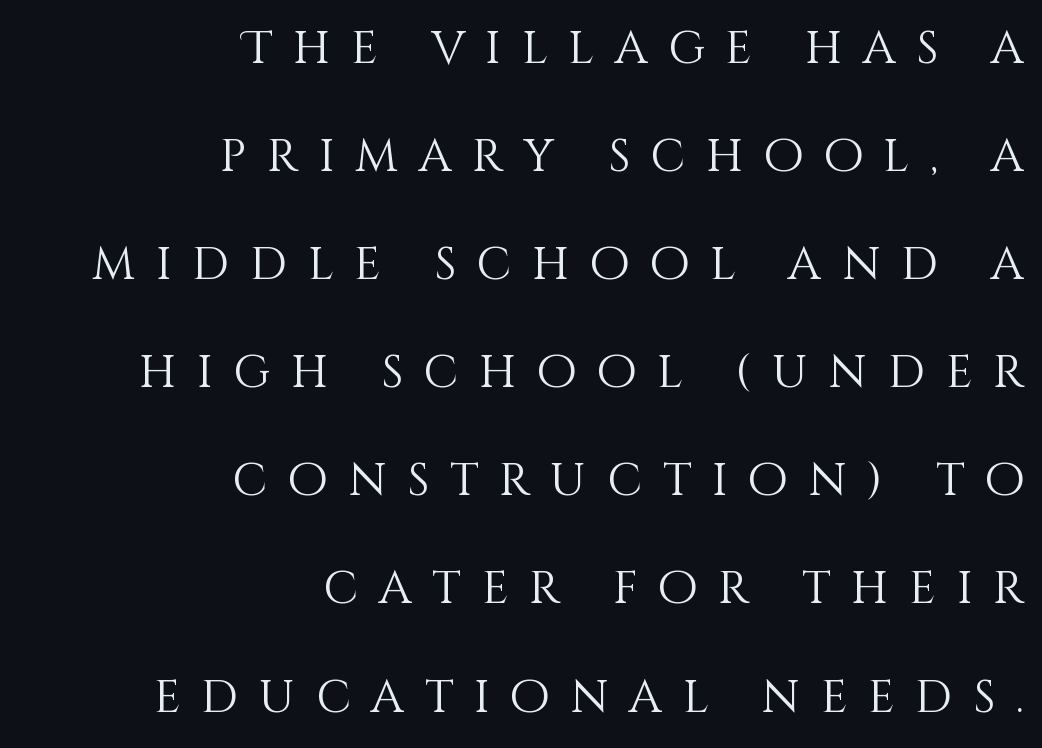
{"italic": "no", "bold": "no", "weight": "light", "width": "normal", "stroke_contrast": "medium", "x_height": "large", "monospaced": "no", "underline": "no", "align": "right", "line_spacing": "loose", "line_spacing_ratio": 2.35, "letter_spacing": "wide", "letter_spacing_em": 0.45, "glyph_px": 46}
